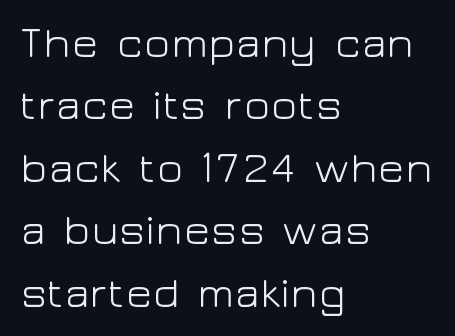
Q: Is the text bold? A: No.
Q: Is the text italic (slanted)? A: No, it is upright.
Q: Is the typeface a serif or a sans-serif typeface? A: Sans-serif.
Q: Is the text underlined? A: No.
Q: How is the paragraph aligned? A: Left-aligned.
Q: Is the spacing between letters normal or unusually wide? A: Normal.
Q: Is the spacing between lines tight, normal or loose? A: Normal.
Q: Width (condensed, normal, or wide)? A: Wide.
Q: Stroke contrast? A: Low.
Q: x-height? A: Medium.
Q: Monospaced? A: No.
